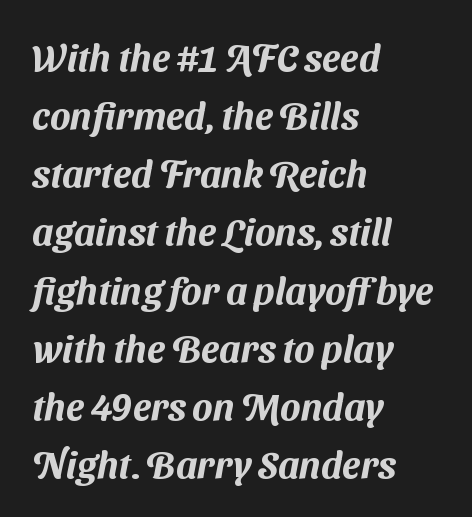
The image shows 38 px sans-serif type; set left-aligned, normal line spacing (1.53x), normal letter spacing, not underlined; medium stroke contrast and a medium x-height.
